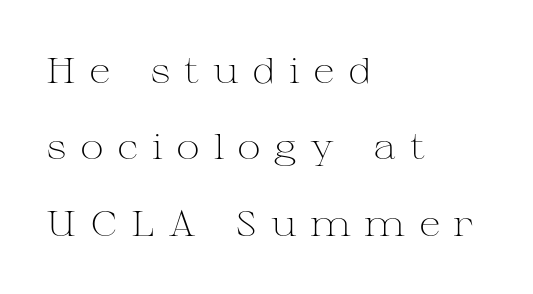
{"serif": "yes", "italic": "no", "bold": "no", "weight": "light", "width": "wide", "stroke_contrast": "medium", "x_height": "medium", "monospaced": "no", "underline": "no", "align": "left", "line_spacing": "loose", "line_spacing_ratio": 2.12, "letter_spacing": "wide", "letter_spacing_em": 0.37, "glyph_px": 36}
